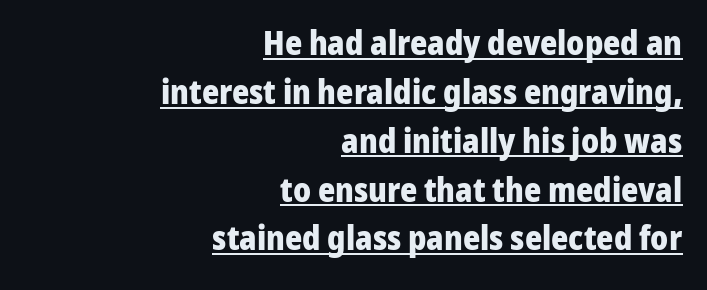
Q: Is the text bold? A: Yes.
Q: Is the text italic (slanted)? A: No, it is upright.
Q: Is the typeface a serif or a sans-serif typeface? A: Sans-serif.
Q: Is the text underlined? A: Yes.
Q: How is the paragraph aligned? A: Right-aligned.
Q: Is the spacing between letters normal or unusually wide? A: Normal.
Q: Is the spacing between lines tight, normal or loose? A: Normal.
Q: Width (condensed, normal, or wide)? A: Normal.
Q: Stroke contrast? A: Low.
Q: x-height? A: Medium.
Q: Monospaced? A: No.
